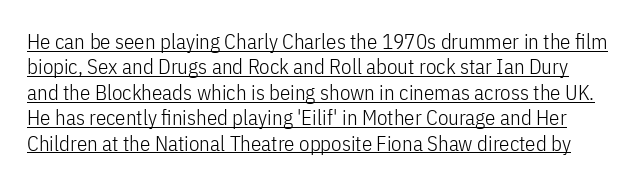
The image shows 21 px text type, upright; set line spacing 1.21x, normal letter spacing, underlined.
